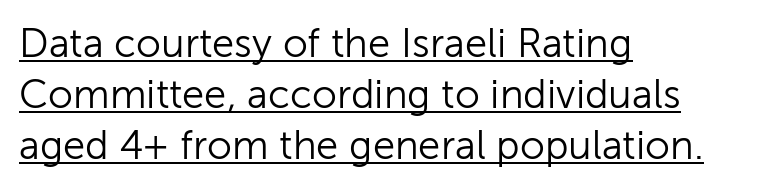
Q: Is the text bold? A: No.
Q: Is the text italic (slanted)? A: No, it is upright.
Q: Is the typeface a serif or a sans-serif typeface? A: Sans-serif.
Q: Is the text underlined? A: Yes.
Q: How is the paragraph aligned? A: Left-aligned.
Q: Is the spacing between letters normal or unusually wide? A: Normal.
Q: Is the spacing between lines tight, normal or loose? A: Normal.
Q: Width (condensed, normal, or wide)? A: Normal.
Q: Stroke contrast? A: Low.
Q: x-height? A: Medium.
Q: Monospaced? A: No.
